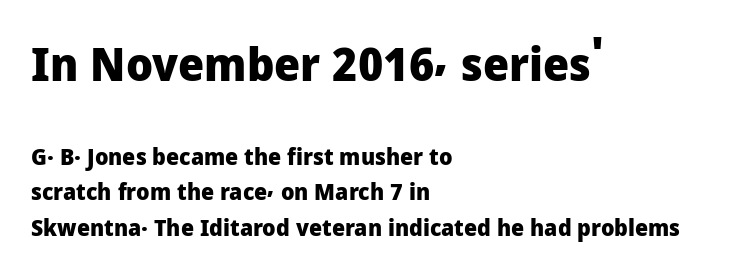
The image shows 46 px heavy sans-serif type, upright; set left-aligned, normal line spacing (1.56x), normal letter spacing, not underlined; the first (top) block is 2.0x larger; low stroke contrast and a medium x-height.
